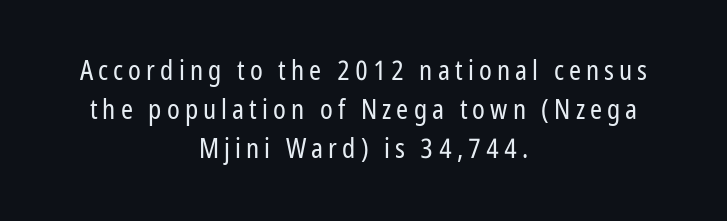
Q: Is the text bold? A: No.
Q: Is the text italic (slanted)? A: No, it is upright.
Q: Is the text underlined? A: No.
Q: How is the paragraph aligned? A: Centered.
Q: Is the spacing between lines tight, normal or loose? A: Normal.
